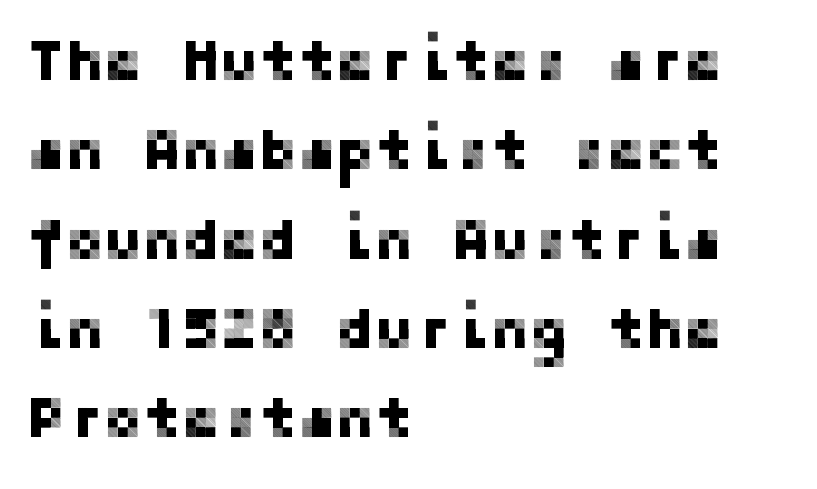
{"serif": "no", "italic": "no", "width": "normal", "stroke_contrast": "low", "x_height": "medium", "underline": "no", "align": "left", "line_spacing": "normal", "line_spacing_ratio": 1.54, "letter_spacing": "normal", "letter_spacing_em": 0.0, "glyph_px": 58}
